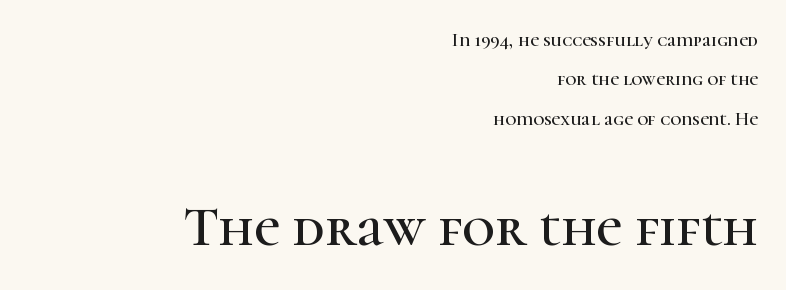
The image shows 57 px serif type, upright; set right-aligned, loose line spacing (2.07x), normal letter spacing, not underlined; the second (bottom) block is 3.0x larger; high stroke contrast and a medium x-height.
